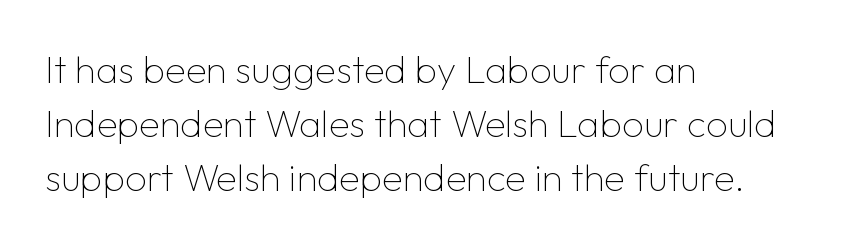
The tracking reads as untouched default to a designer's eye. The glyphs are unaccompanied by any horizontal stroke below them. Spacing verdict: proportional, widths tailored to each character. If you drew a line through each stem, it would be perfectly vertical. Is this a sans? Yes — the strokes have no serifs. These glyphs show unthickened strokes, regular width or finer.
